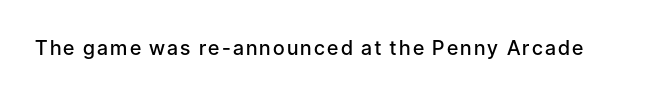
The image shows 20 px text type, upright; set not underlined.
